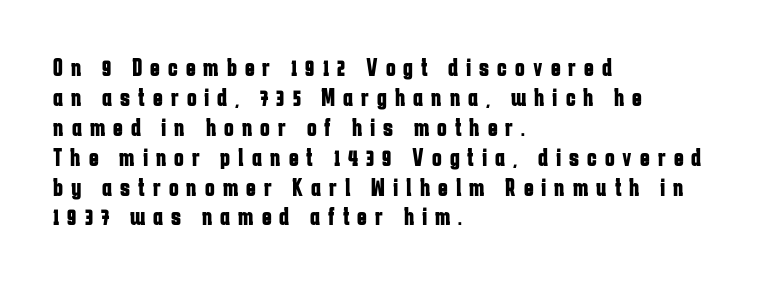
Q: Is the text bold? A: Yes.
Q: Is the text italic (slanted)? A: No, it is upright.
Q: Is the text underlined? A: No.
Q: How is the paragraph aligned? A: Left-aligned.
Q: Is the spacing between letters normal or unusually wide? A: Unusually wide.
Q: Is the spacing between lines tight, normal or loose? A: Tight.
